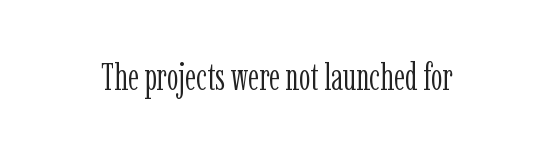
The image shows 37 px light, condensed serif type, upright; set normal letter spacing, not underlined; low stroke contrast and a medium x-height.
